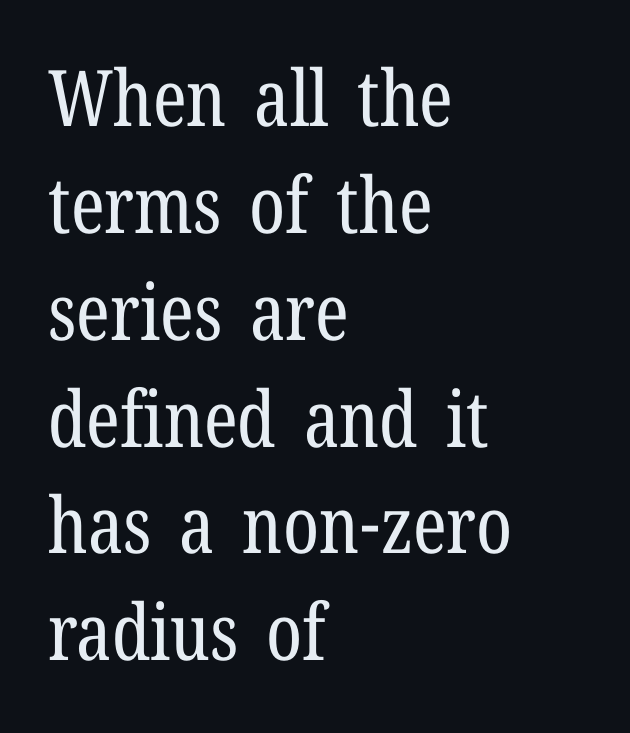
The image shows 78 px regular-weight, condensed serif type, upright; set left-aligned, normal line spacing (1.37x), normal letter spacing, not underlined; low stroke contrast and a medium x-height.
